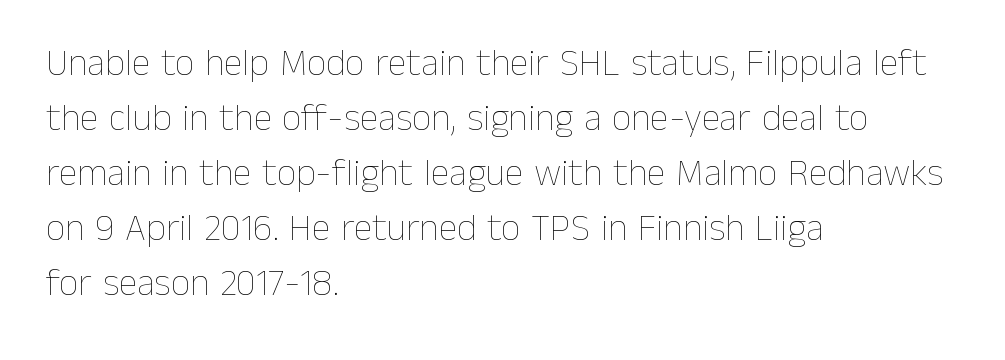
Q: Is the text bold? A: No.
Q: Is the text italic (slanted)? A: No, it is upright.
Q: Is the text underlined? A: No.
Q: How is the paragraph aligned? A: Left-aligned.
Q: Is the spacing between letters normal or unusually wide? A: Normal.
Q: Is the spacing between lines tight, normal or loose? A: Normal.
Q: Width (condensed, normal, or wide)? A: Normal.
Q: Stroke contrast? A: Low.
Q: x-height? A: Medium.
Q: Monospaced? A: No.
